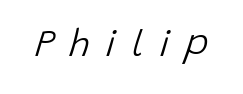
The image shows 39 px light type, italic (leaning right); set unusually wide letter spacing (+0.37 em), not underlined; low stroke contrast and a large x-height.
